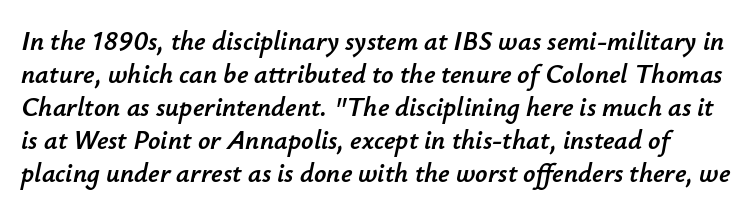
Q: Is the text italic (slanted)? A: Yes, it leans right by about 12 degrees.
Q: Is the text underlined? A: No.
Q: Is the spacing between letters normal or unusually wide? A: Normal.
